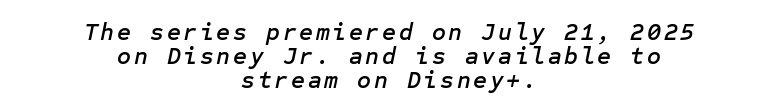
{"italic": "yes", "lean": "right", "slant_degrees": 12, "underline": "no", "align": "center", "line_spacing": "tight", "line_spacing_ratio": 0.99, "glyph_px": 24}
